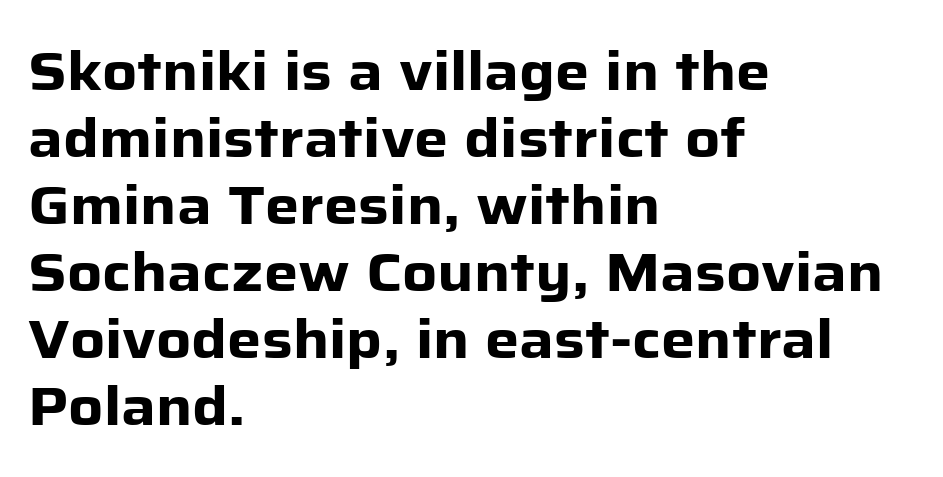
Q: Is the text bold? A: Yes.
Q: Is the text italic (slanted)? A: No, it is upright.
Q: Is the typeface a serif or a sans-serif typeface? A: Sans-serif.
Q: Is the text underlined? A: No.
Q: How is the paragraph aligned? A: Left-aligned.
Q: Is the spacing between letters normal or unusually wide? A: Normal.
Q: Width (condensed, normal, or wide)? A: Normal.
Q: Stroke contrast? A: Low.
Q: x-height? A: Medium.
Q: Monospaced? A: No.
